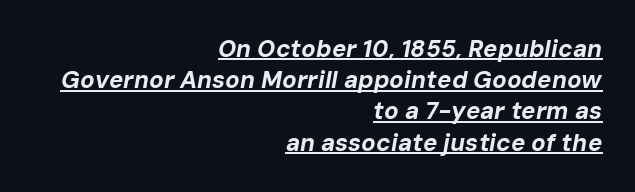
The passage is arranged like a letterhead date or caption credit — flush right. The letters are bold, with thick, heavy strokes. These lines sit exactly where default settings would place them. The lettering tilts uniformly, giving the passage an italic look. Glyph-to-glyph distance matches everyday printed text.
